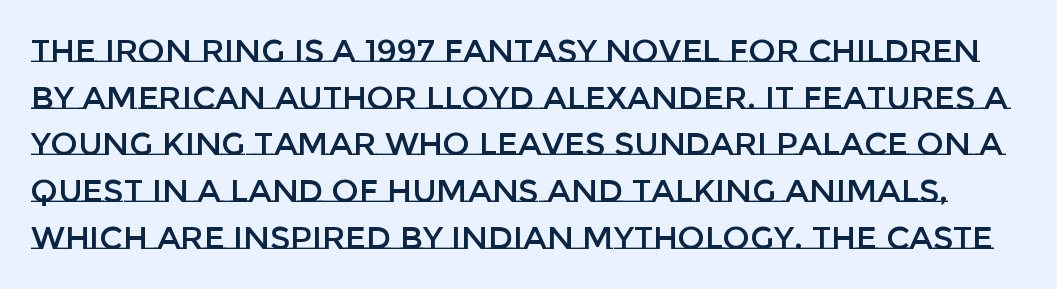
{"italic": "no", "width": "normal", "stroke_contrast": "low", "x_height": "large", "monospaced": "no", "underline": "no", "line_spacing": "normal", "line_spacing_ratio": 1.46, "letter_spacing": "normal", "letter_spacing_em": 0.0, "glyph_px": 32}
